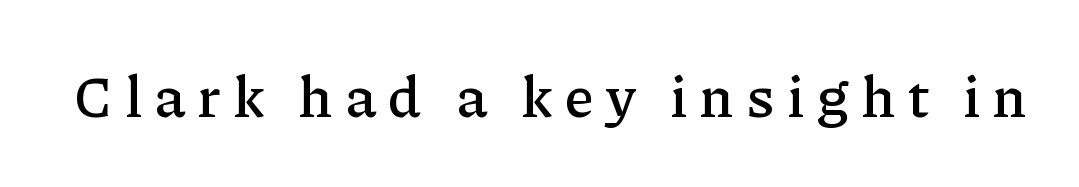
Q: Is the text italic (slanted)? A: No, it is upright.
Q: Is the typeface a serif or a sans-serif typeface? A: Serif.
Q: Is the text underlined? A: No.
Q: Is the spacing between letters normal or unusually wide? A: Unusually wide.
Q: Width (condensed, normal, or wide)? A: Normal.
Q: Stroke contrast? A: Low.
Q: x-height? A: Medium.
Q: Monospaced? A: No.
